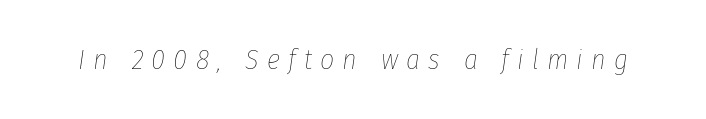
{"italic": "yes", "lean": "right", "slant_degrees": 8, "bold": "no", "weight": "thin", "width": "condensed", "stroke_contrast": "low", "x_height": "medium", "monospaced": "no", "underline": "no", "letter_spacing": "wide", "letter_spacing_em": 0.29, "glyph_px": 28}
